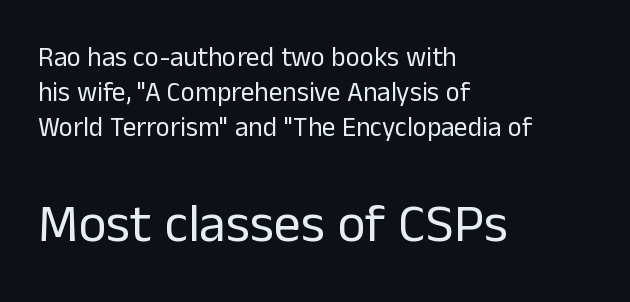
The image shows 54 px regular-weight sans-serif type, upright; set left-aligned, normal line spacing (1.29x), normal letter spacing, not underlined; the second (bottom) block is 2.0x larger; low stroke contrast and a medium x-height.
